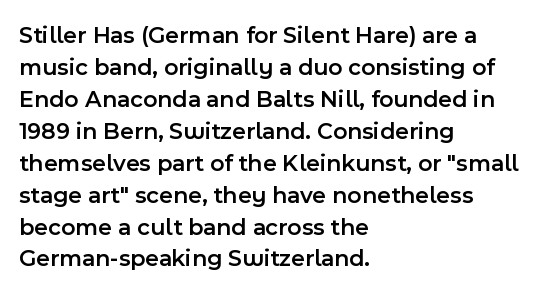
{"italic": "no", "bold": "semi", "underline": "no", "align": "left", "line_spacing": "normal", "line_spacing_ratio": 1.33, "letter_spacing": "normal", "letter_spacing_em": 0.0, "glyph_px": 24}
